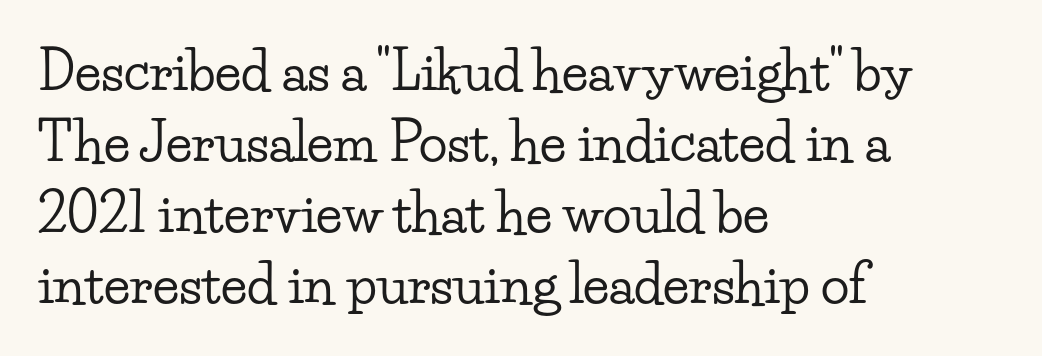
{"serif": "yes", "italic": "no", "width": "wide", "stroke_contrast": "low", "x_height": "small", "monospaced": "no", "underline": "no", "align": "left", "line_spacing": "normal", "line_spacing_ratio": 1.34, "letter_spacing": "normal", "letter_spacing_em": 0.0, "glyph_px": 53}
